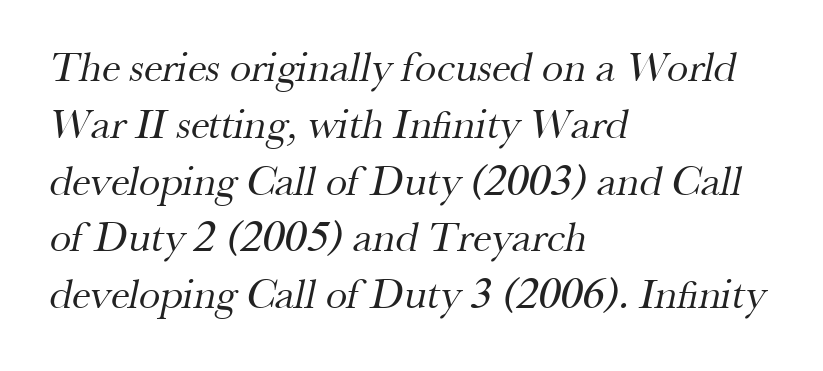
If you drew a ruler down the left edge, every line would touch it. If you measured baseline to baseline, you'd find a middling distance. This is serif lettering, the kind often seen in printed books. Characters follow at the spacing the type designer built in. Nothing heavy about these letters — not bold at all. A typesetter would call this proportional, since set widths differ per character.
